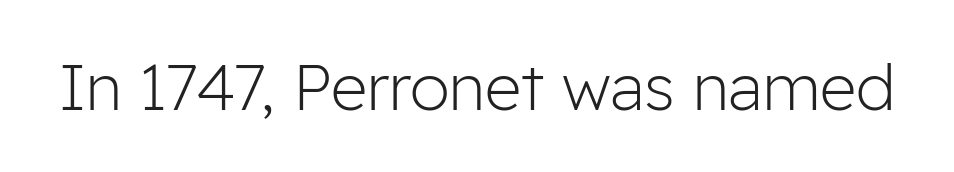
Underlining? Definitely not there. This sample has the flowing, uneven cadence of proportional lettering. Every character sits straight up, as roman type does. The cut favours lightness, reaching ordinary text weight at its darkest.
